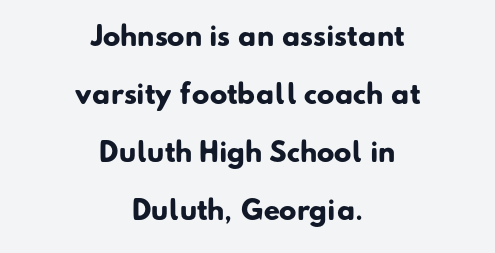
The image shows 26 px bold type; set centered, loose line spacing (2.23x), normal letter spacing, not underlined.
